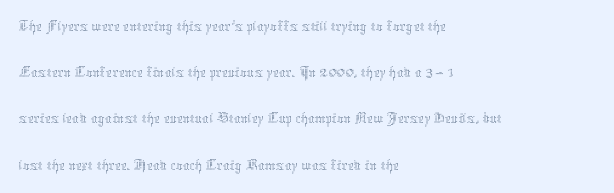
Q: Is the text bold? A: No.
Q: Is the text italic (slanted)? A: No, it is upright.
Q: Is the text underlined? A: No.
Q: How is the paragraph aligned? A: Left-aligned.
Q: Is the spacing between letters normal or unusually wide? A: Normal.
Q: Is the spacing between lines tight, normal or loose? A: Normal.
Q: Width (condensed, normal, or wide)? A: Normal.
Q: Stroke contrast? A: Medium.
Q: x-height? A: Medium.
Q: Monospaced? A: No.
